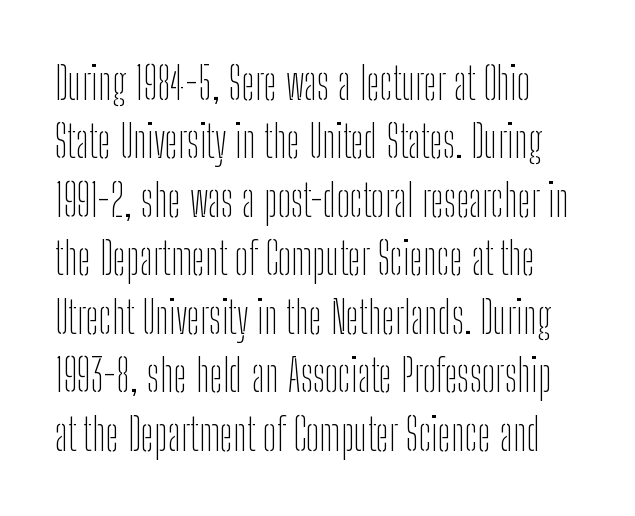
Think standard paragraph weight, or any step lighter than that. Characters follow at the spacing the type designer built in. Normally led — the rows are evenly, conventionally spaced. Style check: upright.
